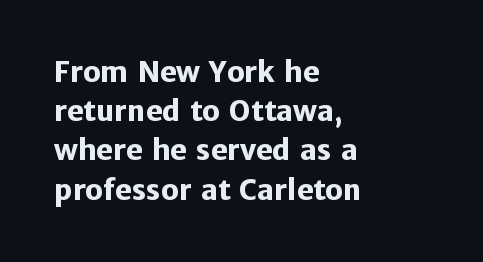
Q: Is the text bold? A: Yes.
Q: Is the text italic (slanted)? A: No, it is upright.
Q: Is the typeface a serif or a sans-serif typeface? A: Sans-serif.
Q: Is the text underlined? A: No.
Q: How is the paragraph aligned? A: Left-aligned.
Q: Is the spacing between letters normal or unusually wide? A: Normal.
Q: Is the spacing between lines tight, normal or loose? A: Normal.
Q: Width (condensed, normal, or wide)? A: Normal.
Q: Stroke contrast? A: Low.
Q: x-height? A: Medium.
Q: Monospaced? A: No.
